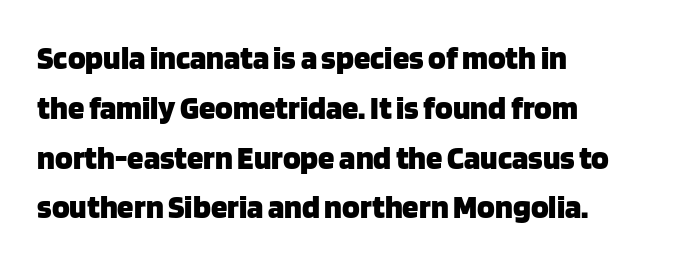
The image shows 33 px heavy sans-serif type, upright; set left-aligned, normal line spacing (1.51x), normal letter spacing, not underlined; low stroke contrast and a large x-height.
